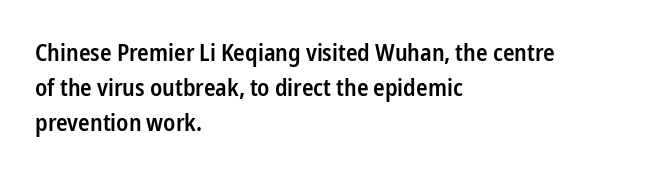
The image shows 24 px text type, upright; set left-aligned, normal line spacing (1.45x), normal letter spacing, not underlined.
